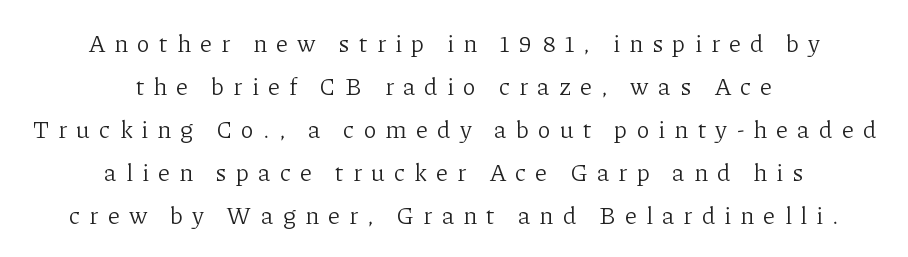
Q: Is the text bold? A: No.
Q: Is the text italic (slanted)? A: No, it is upright.
Q: Is the text underlined? A: No.
Q: How is the paragraph aligned? A: Centered.
Q: Is the spacing between letters normal or unusually wide? A: Unusually wide.
